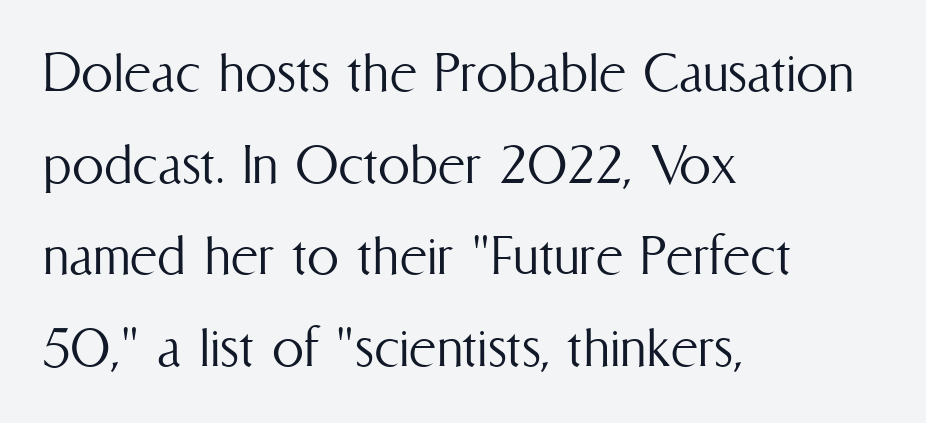
A typesetter would call this zero additional tracking. Underline: absent. The lines sit at an ordinary, default distance from one another. Letters have the restrained weight of plain body copy at most.
